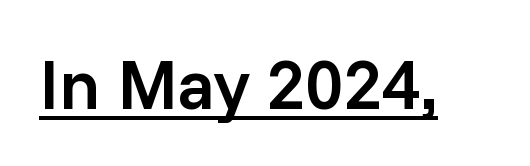
{"serif": "no", "italic": "no", "bold": "semi", "weight": "semibold", "width": "normal", "stroke_contrast": "low", "x_height": "medium", "monospaced": "no", "underline": "yes", "letter_spacing": "normal", "letter_spacing_em": 0.0, "glyph_px": 70}
